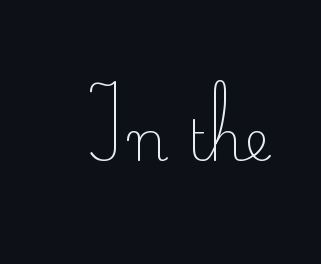
Q: Is the text bold? A: No.
Q: Is the text italic (slanted)? A: No, it is upright.
Q: Is the typeface a serif or a sans-serif typeface? A: Serif.
Q: Is the text underlined? A: No.
Q: Is the spacing between letters normal or unusually wide? A: Normal.
Q: Width (condensed, normal, or wide)? A: Normal.
Q: Stroke contrast? A: Low.
Q: x-height? A: Small.
Q: Monospaced? A: No.
